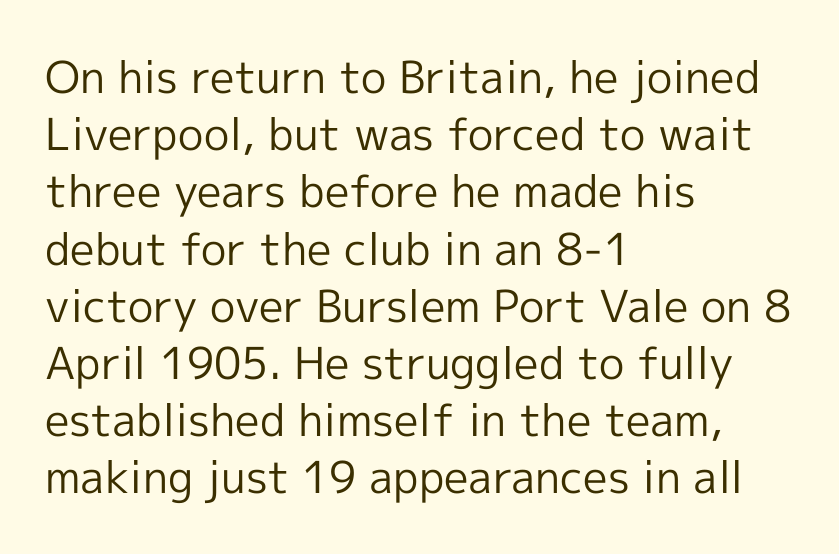
Q: Is the text bold? A: No.
Q: Is the text italic (slanted)? A: No, it is upright.
Q: Is the typeface a serif or a sans-serif typeface? A: Sans-serif.
Q: Is the text underlined? A: No.
Q: How is the paragraph aligned? A: Left-aligned.
Q: Is the spacing between letters normal or unusually wide? A: Normal.
Q: Is the spacing between lines tight, normal or loose? A: Normal.
Q: Width (condensed, normal, or wide)? A: Normal.
Q: x-height? A: Medium.
Q: Monospaced? A: No.
